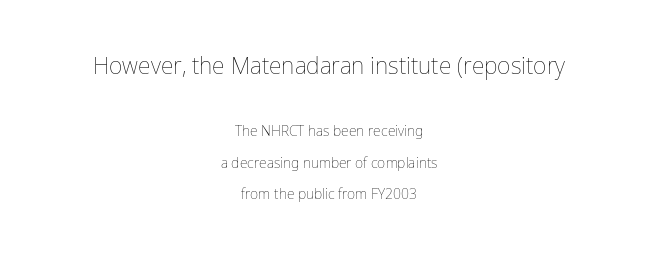
Tracking value appears to be zero — textbook default spacing. Every row of glyphs is offset so its center matches the block's center. Only glyphs here, with clear space below each row. No extra ink here — the face is not bold. The face used here appears at its bigger size in the upper chunk. Quick note: not italic, upright.
